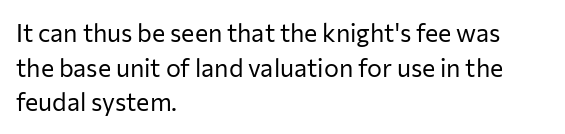
Q: Is the text bold? A: No.
Q: Is the text italic (slanted)? A: No, it is upright.
Q: Is the text underlined? A: No.
Q: How is the paragraph aligned? A: Left-aligned.
Q: Is the spacing between letters normal or unusually wide? A: Normal.
Q: Is the spacing between lines tight, normal or loose? A: Normal.
